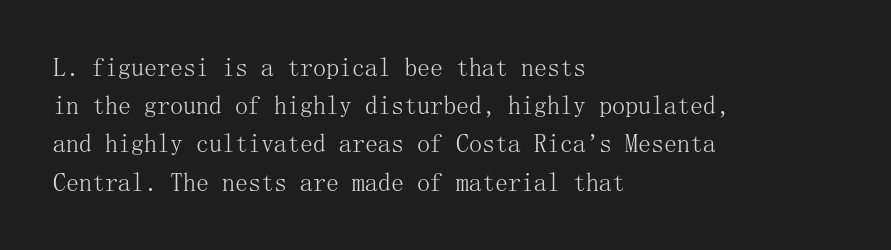
The vertical gap from one line to the next is medium. Quick note: underline off. The characters are drawn with everyday or finer stroke widths. A typesetter would mark this as roman, not italic. Caption: multi-line text, flush left, ragged right.
